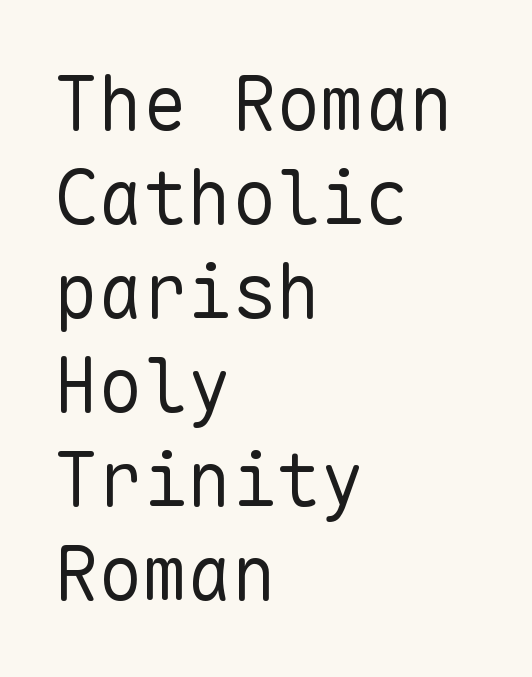
Here the glyphs are tracked normally, forming tight word shapes. The foot of each line stays bare and open. A typesetter would label this face a sans. The cut favours lightness, reaching ordinary text weight at its darkest. Summary of vertical rhythm: regular, with standard interline spacing. Line beginnings align vertically; line endings do not.
